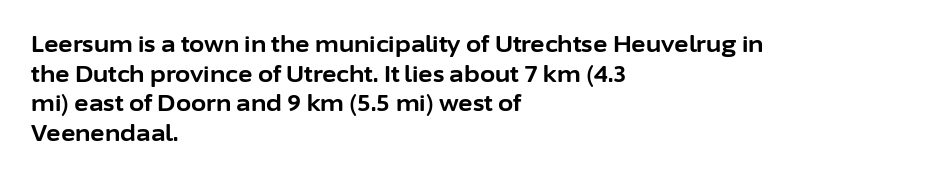
Caption: standard tracking, unaltered. Bold? Absolutely — the strokes are thick and heavy. Where is the straight margin? On the left. The line-height multiplier appears to be the usual default. Underlining? Definitely not there. Upright lettering throughout.
